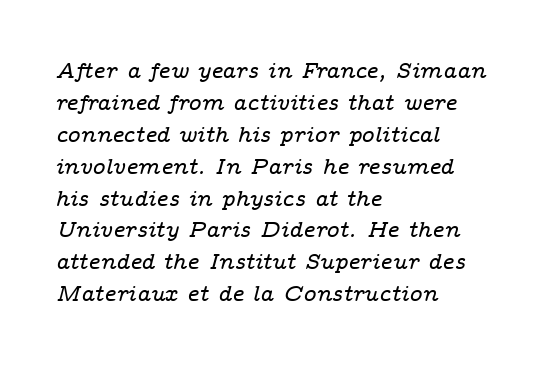
Evenly set lines give the paragraph a standard silhouette. These lines stack with their left ends in a neat column. This is oblique type, the kind used for emphasis or titles. Inter-character spacing is left at the font's built-in metrics. The gap between lines stays unmarked.
